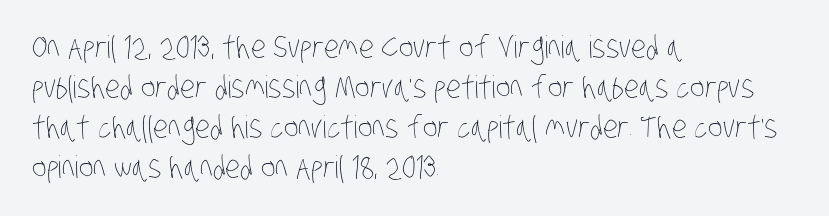
{"bold": "no", "weight": "thin", "width": "condensed", "stroke_contrast": "low", "x_height": "large", "monospaced": "no", "underline": "no", "align": "left", "line_spacing": "normal", "line_spacing_ratio": 1.29, "letter_spacing": "normal", "letter_spacing_em": 0.0, "glyph_px": 31}
